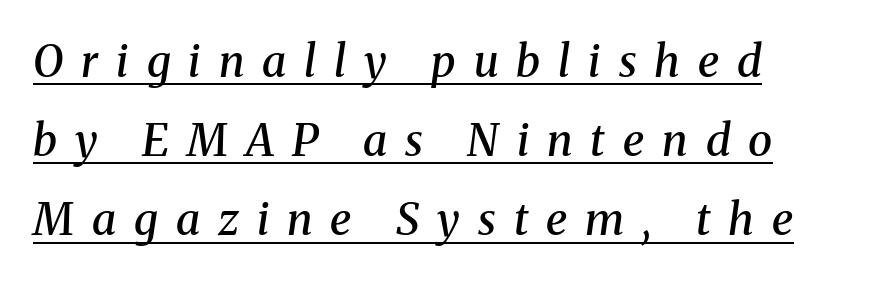
The image shows 44 px semibold serif type, italic (leaning right); set left-aligned, line spacing 1.8x, unusually wide letter spacing (+0.41 em), underlined; medium stroke contrast and a medium x-height.
